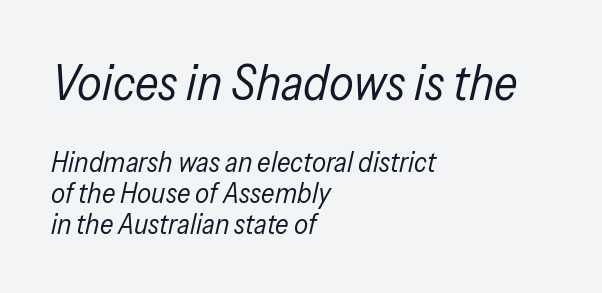
The image shows 49 px regular-weight, condensed type, italic (leaning right); set left-aligned, tight line spacing (1.1x), normal letter spacing, not underlined; the first (top) block is 1.75x larger; low stroke contrast and a medium x-height.
